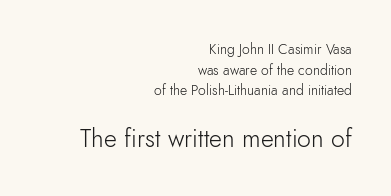
Q: Is the text bold? A: No.
Q: Is the text italic (slanted)? A: No, it is upright.
Q: Is the text underlined? A: No.
Q: How is the paragraph aligned? A: Right-aligned.
Q: Is the spacing between letters normal or unusually wide? A: Normal.
Q: Is the spacing between lines tight, normal or loose? A: Normal.
Q: Which block of text is set in a larger size, the first (top) or the second (bottom)? A: The second (bottom) one.
